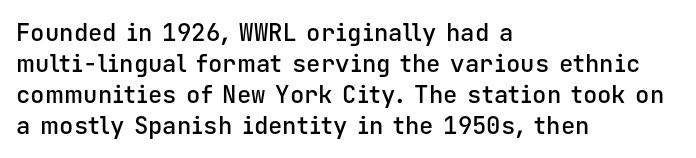
{"italic": "no", "bold": "semi", "underline": "no", "align": "left", "line_spacing": "normal", "line_spacing_ratio": 1.29, "letter_spacing": "normal", "letter_spacing_em": 0.0, "glyph_px": 24}
